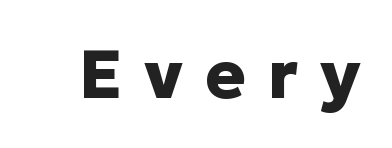
{"serif": "no", "italic": "no", "bold": "yes", "weight": "heavy", "width": "normal", "stroke_contrast": "low", "x_height": "medium", "monospaced": "no", "underline": "no", "letter_spacing": "wide", "letter_spacing_em": 0.32, "glyph_px": 68}
